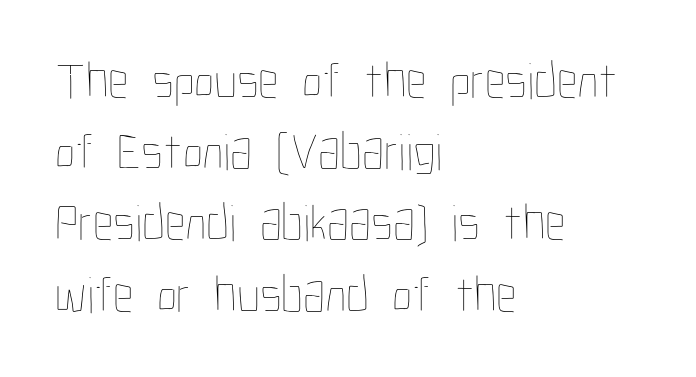
{"italic": "no", "bold": "no", "weight": "thin", "width": "condensed", "stroke_contrast": "low", "x_height": "medium", "monospaced": "no", "underline": "no", "align": "left", "line_spacing": "normal", "line_spacing_ratio": 1.37, "letter_spacing": "normal", "letter_spacing_em": 0.0, "glyph_px": 52}
